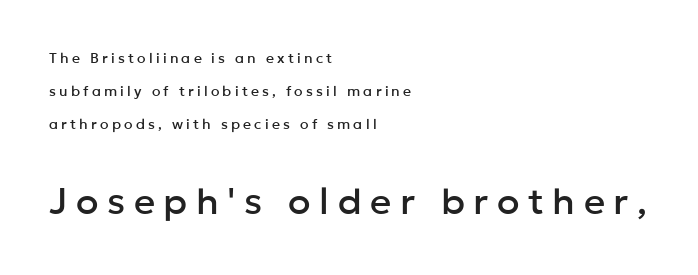
The image shows 37 px sans-serif type, upright; set left-aligned, loose line spacing (2.35x), unusually wide letter spacing (+0.23 em), not underlined; the second (bottom) block is 2.64x larger; low stroke contrast and a medium x-height.
